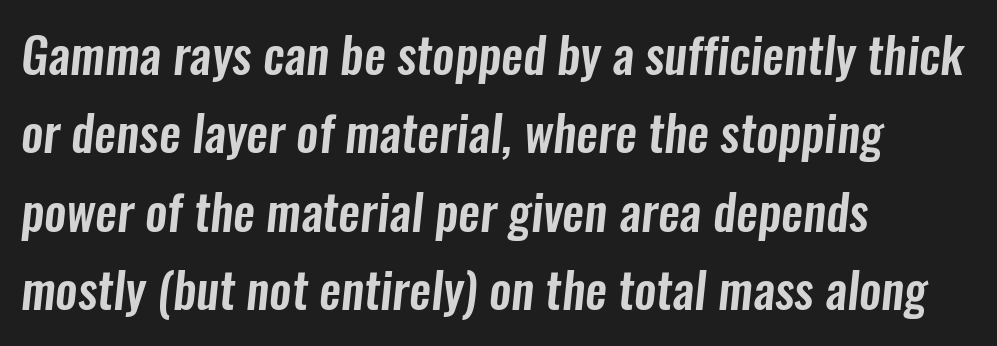
The image shows 49 px condensed sans-serif type; set left-aligned, normal line spacing (1.6x), normal letter spacing, not underlined; low stroke contrast and a medium x-height.
